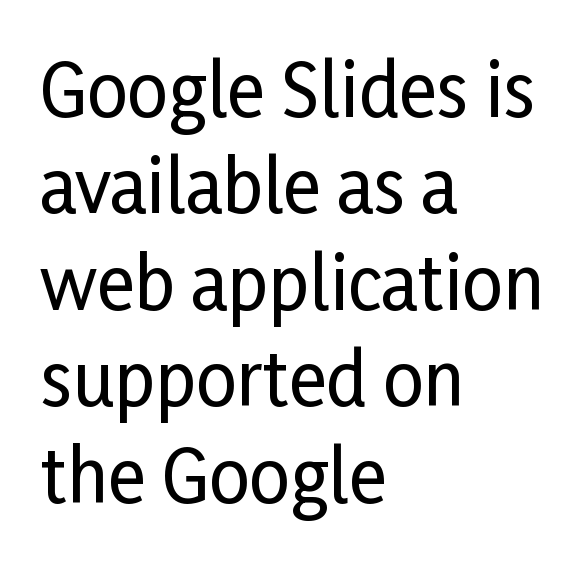
Q: Is the text italic (slanted)? A: No, it is upright.
Q: Is the typeface a serif or a sans-serif typeface? A: Sans-serif.
Q: Is the text underlined? A: No.
Q: How is the paragraph aligned? A: Left-aligned.
Q: Is the spacing between letters normal or unusually wide? A: Normal.
Q: Is the spacing between lines tight, normal or loose? A: Normal.
Q: Width (condensed, normal, or wide)? A: Condensed.
Q: Stroke contrast? A: Low.
Q: x-height? A: Medium.
Q: Monospaced? A: No.
